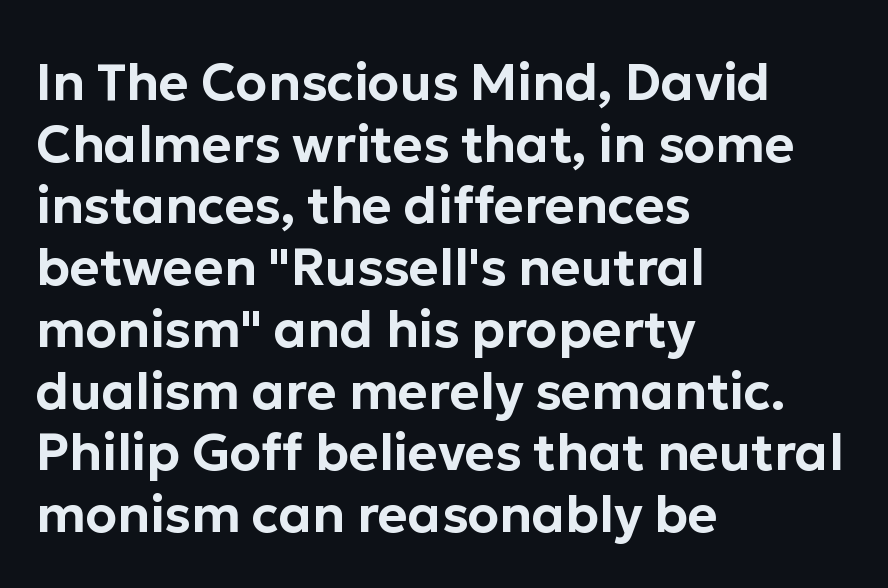
The image shows 51 px sans-serif type, upright; set left-aligned, line spacing 1.21x, normal letter spacing, not underlined; low stroke contrast and a medium x-height.
